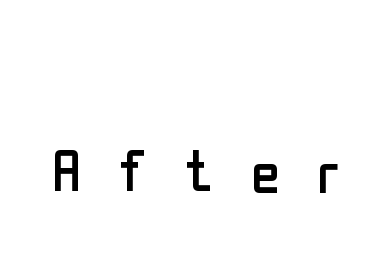
The image shows 79 px regular-weight, condensed sans-serif type, upright; set unusually wide letter spacing (+0.47 em), not underlined; low stroke contrast and a medium x-height.
